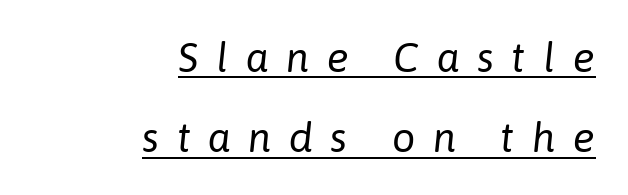
Q: Is the text bold? A: No.
Q: Is the text italic (slanted)? A: Yes, it leans right by about 6 degrees.
Q: Is the text underlined? A: Yes.
Q: How is the paragraph aligned? A: Right-aligned.
Q: Is the spacing between letters normal or unusually wide? A: Unusually wide.
Q: Is the spacing between lines tight, normal or loose? A: Loose.
Q: Width (condensed, normal, or wide)? A: Normal.
Q: Stroke contrast? A: Low.
Q: x-height? A: Medium.
Q: Monospaced? A: No.
